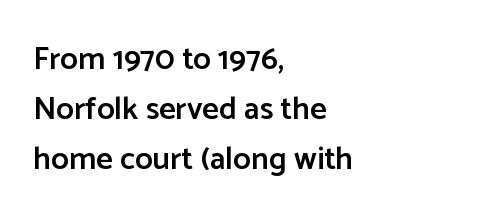
{"serif": "no", "italic": "no", "bold": "semi", "weight": "semibold", "width": "normal", "stroke_contrast": "low", "x_height": "medium", "monospaced": "no", "underline": "no", "align": "left", "line_spacing": "normal", "line_spacing_ratio": 1.56, "letter_spacing": "normal", "letter_spacing_em": 0.0, "glyph_px": 32}
